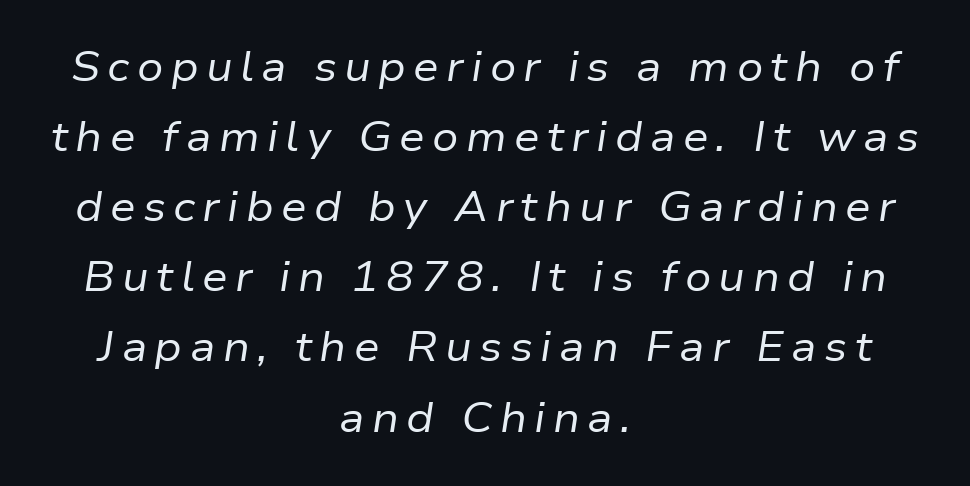
{"italic": "yes", "lean": "right", "slant_degrees": 9, "bold": "no", "weight": "regular", "width": "normal", "stroke_contrast": "low", "x_height": "medium", "monospaced": "no", "underline": "no", "align": "center", "line_spacing_ratio": 1.71, "glyph_px": 41}
